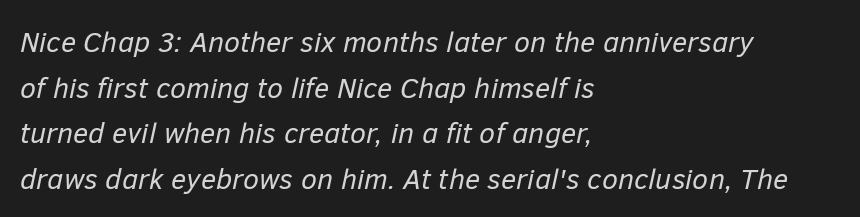
The image shows 29 px regular-weight type, italic (leaning right); set left-aligned, normal line spacing (1.57x), normal letter spacing, not underlined; low stroke contrast and a medium x-height.
